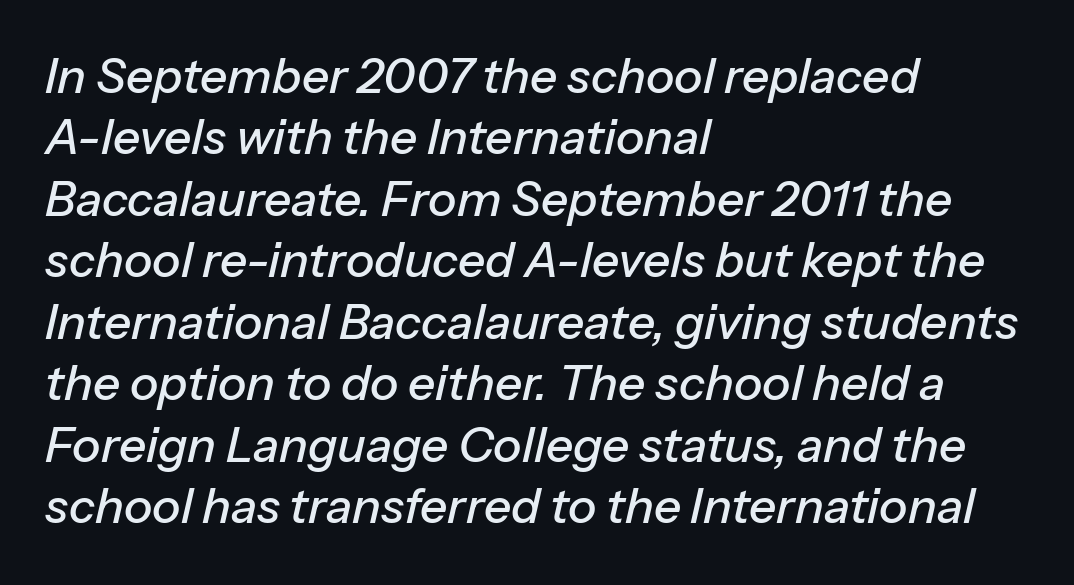
The image shows 48 px text type, italic (leaning right); set left-aligned, normal line spacing (1.28x), normal letter spacing, not underlined; low stroke contrast and a medium x-height.
